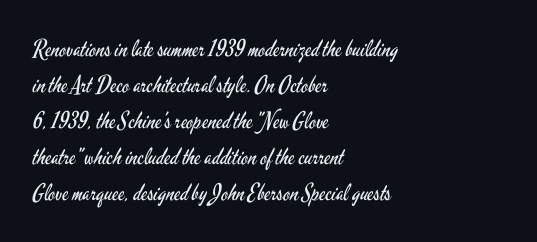
{"bold": "no", "underline": "no", "align": "left", "line_spacing": "normal", "line_spacing_ratio": 1.57, "letter_spacing": "normal", "letter_spacing_em": 0.0, "glyph_px": 23}
